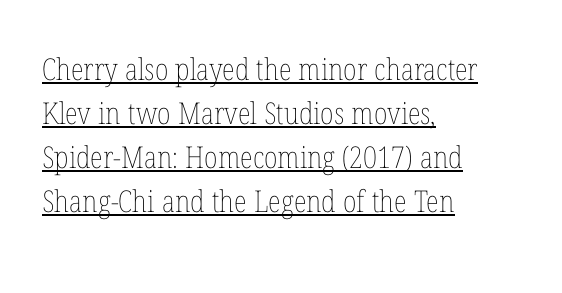
This sample uses an upright cut, with every glyph sitting square on the baseline. A typographer would call this underscored text. The weight would be labelled regular, book, light, or lighter still. You could not count columns in this text — the font is proportionally spaced. The rendering uses a moderate line-height, typical for paragraphs.
